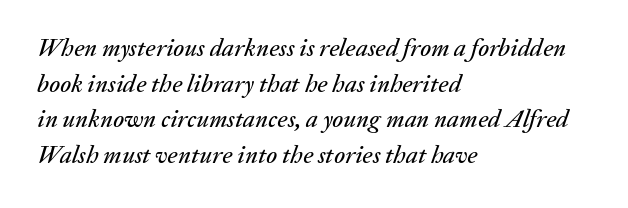
Each row of text sits above clean, open space. If you drew a line through each stem, it would be angled. The horizontal fit of the characters is conventional and even. The vertical gap from one line to the next is medium.
